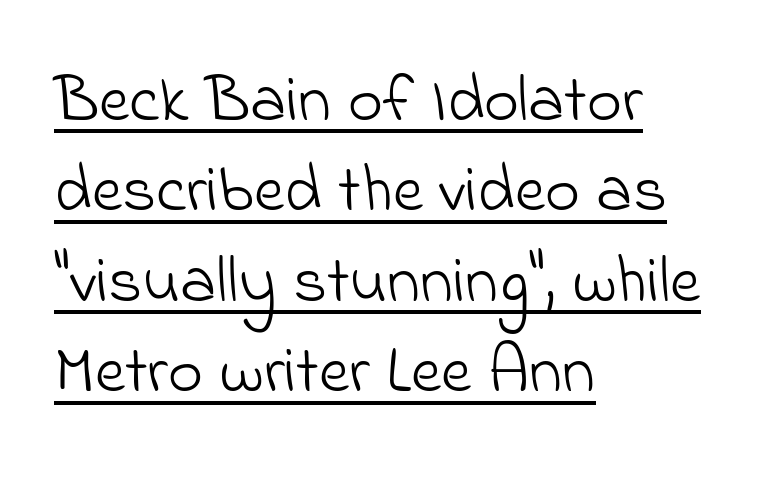
Q: Is the text bold? A: No.
Q: Is the typeface a serif or a sans-serif typeface? A: Sans-serif.
Q: Is the text underlined? A: Yes.
Q: How is the paragraph aligned? A: Left-aligned.
Q: Is the spacing between letters normal or unusually wide? A: Normal.
Q: Is the spacing between lines tight, normal or loose? A: Normal.
Q: Width (condensed, normal, or wide)? A: Normal.
Q: Stroke contrast? A: Low.
Q: x-height? A: Small.
Q: Monospaced? A: No.
